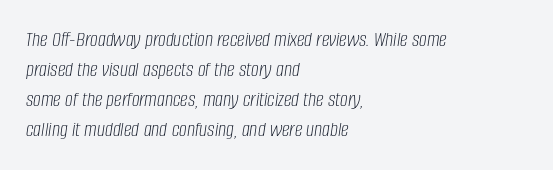
The image shows 22 px text type, italic (leaning right); set left-aligned, normal line spacing (1.37x), normal letter spacing, not underlined.
